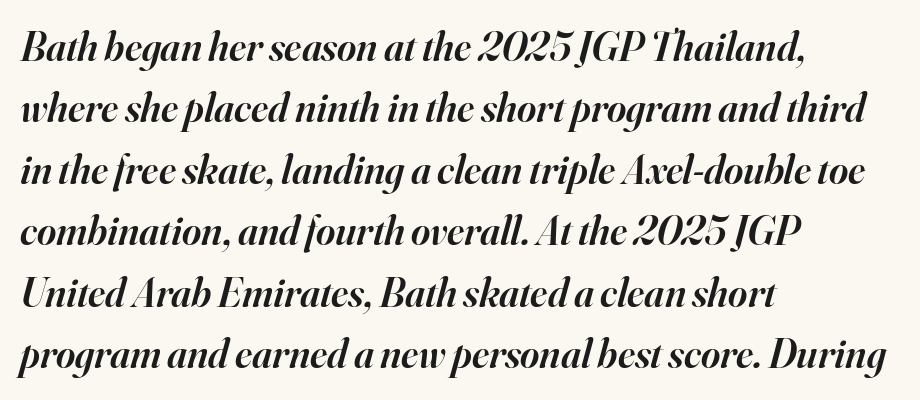
Q: Is the text bold? A: Semi-bold.
Q: Is the text italic (slanted)? A: Yes, it leans right by about 16 degrees.
Q: Is the typeface a serif or a sans-serif typeface? A: Serif.
Q: Is the text underlined? A: No.
Q: How is the paragraph aligned? A: Left-aligned.
Q: Is the spacing between letters normal or unusually wide? A: Normal.
Q: Is the spacing between lines tight, normal or loose? A: Normal.
Q: Width (condensed, normal, or wide)? A: Normal.
Q: Stroke contrast? A: High.
Q: x-height? A: Small.
Q: Monospaced? A: No.
